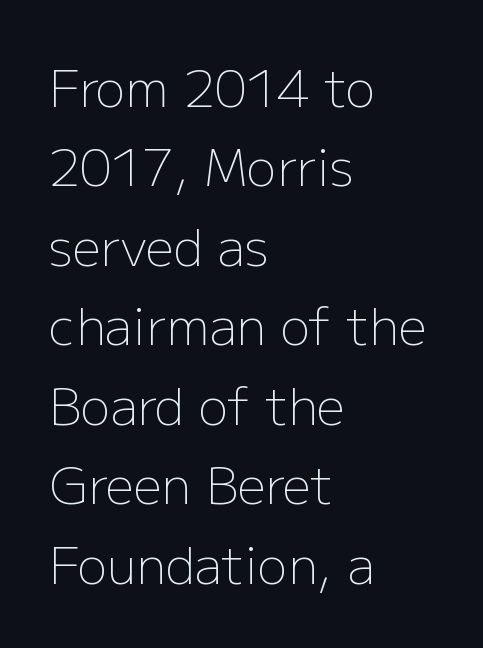
{"serif": "no", "italic": "no", "bold": "no", "weight": "light", "width": "normal", "stroke_contrast": "low", "x_height": "medium", "monospaced": "no", "underline": "no", "align": "left", "line_spacing": "normal", "line_spacing_ratio": 1.59, "letter_spacing": "normal", "letter_spacing_em": 0.0, "glyph_px": 50}
